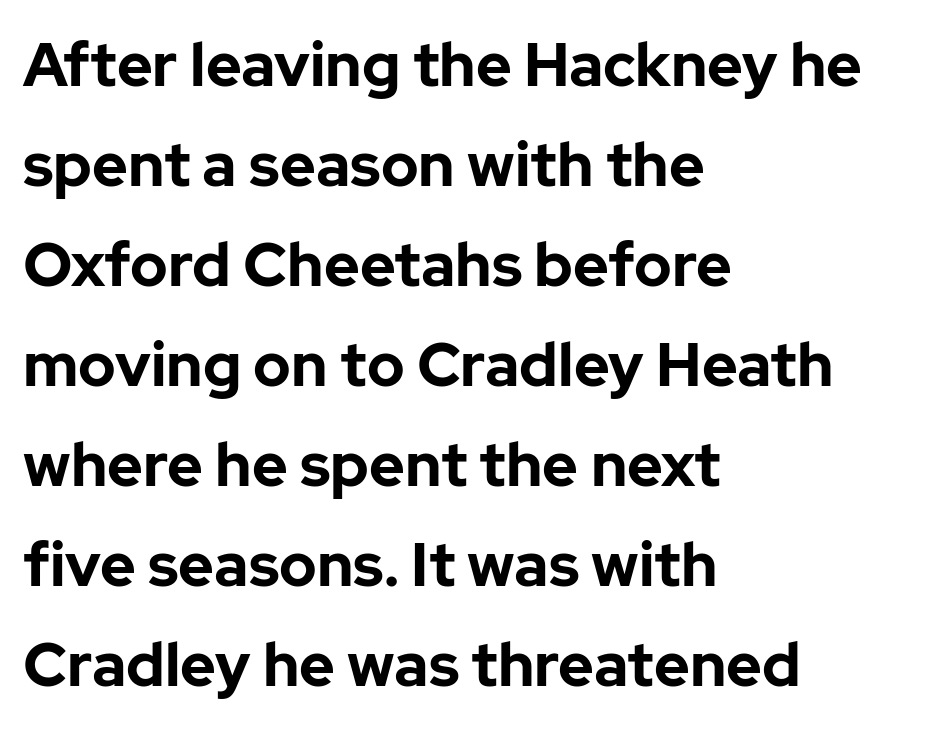
Q: Is the text bold? A: Yes.
Q: Is the text italic (slanted)? A: No, it is upright.
Q: Is the typeface a serif or a sans-serif typeface? A: Sans-serif.
Q: Is the text underlined? A: No.
Q: How is the paragraph aligned? A: Left-aligned.
Q: Is the spacing between letters normal or unusually wide? A: Normal.
Q: Is the spacing between lines tight, normal or loose? A: Normal.
Q: Width (condensed, normal, or wide)? A: Normal.
Q: Stroke contrast? A: Low.
Q: x-height? A: Medium.
Q: Monospaced? A: No.
